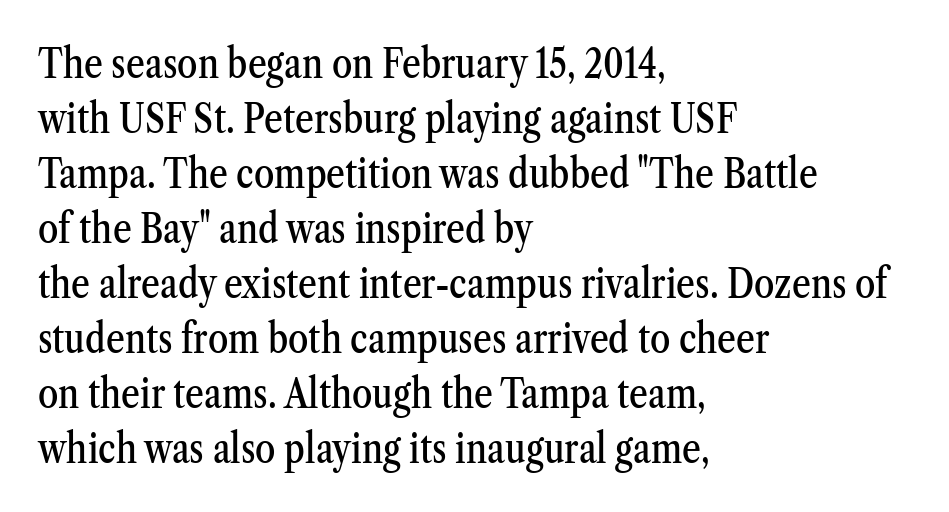
The image shows 41 px condensed serif type, upright; set left-aligned, normal line spacing (1.34x), normal letter spacing, not underlined; medium stroke contrast and a medium x-height.
